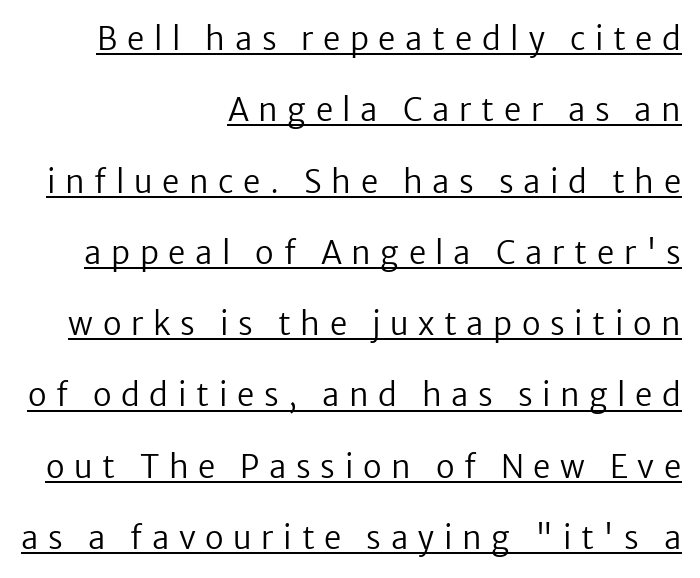
Q: Is the text bold? A: No.
Q: Is the text italic (slanted)? A: No, it is upright.
Q: Is the typeface a serif or a sans-serif typeface? A: Sans-serif.
Q: Is the text underlined? A: Yes.
Q: How is the paragraph aligned? A: Right-aligned.
Q: Is the spacing between letters normal or unusually wide? A: Unusually wide.
Q: Is the spacing between lines tight, normal or loose? A: Loose.
Q: Width (condensed, normal, or wide)? A: Normal.
Q: Stroke contrast? A: Low.
Q: x-height? A: Medium.
Q: Monospaced? A: No.
